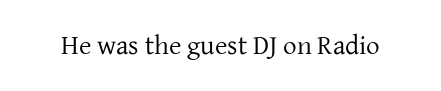
Q: Is the text bold? A: No.
Q: Is the text italic (slanted)? A: No, it is upright.
Q: Is the text underlined? A: No.
Q: Is the spacing between letters normal or unusually wide? A: Normal.
